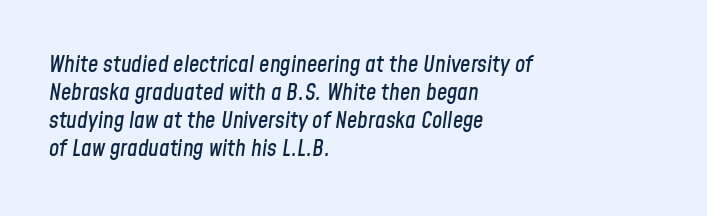
Q: Is the text italic (slanted)? A: Yes, it leans right by about 8 degrees.
Q: Is the text underlined? A: No.
Q: How is the paragraph aligned? A: Left-aligned.
Q: Is the spacing between letters normal or unusually wide? A: Normal.
